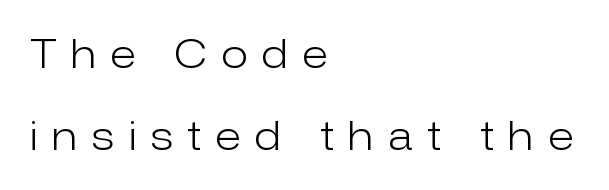
{"serif": "no", "italic": "no", "bold": "no", "weight": "light", "width": "normal", "stroke_contrast": "low", "x_height": "medium", "monospaced": "no", "underline": "no", "align": "left", "line_spacing": "loose", "line_spacing_ratio": 2.1, "letter_spacing": "wide", "letter_spacing_em": 0.38, "glyph_px": 39}
